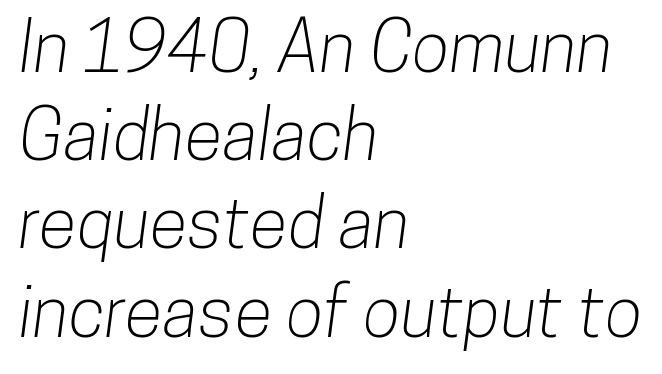
Each letter keeps its own natural width here, so spacing adapts to shape. The rendering uses a moderate line-height, typical for paragraphs. A typesetter would call this zero additional tracking. The type family on display is of the sans-serif kind. Plain, unruled lines of type.
